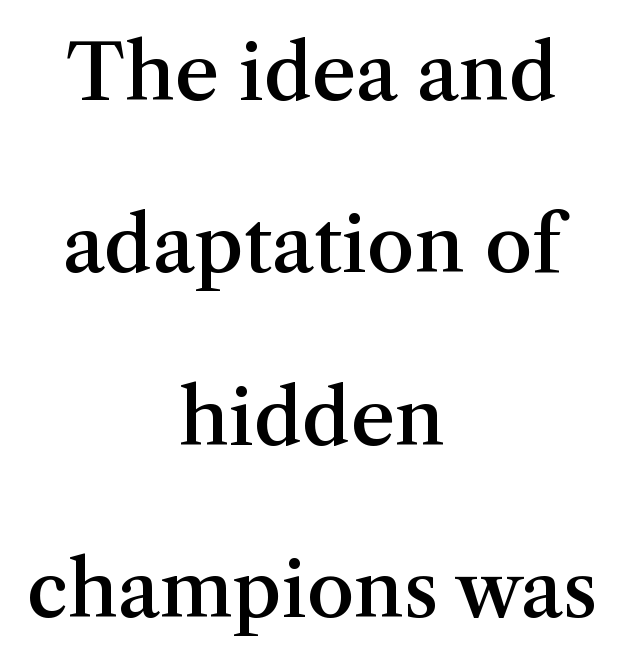
The image shows 77 px semibold serif type, upright; set centered, loose line spacing (2.24x), normal letter spacing, not underlined; medium stroke contrast and a medium x-height.
